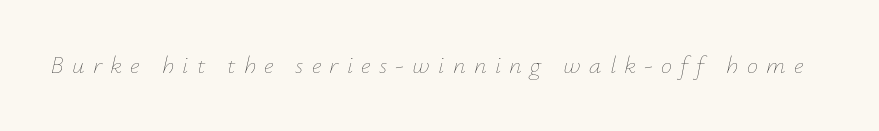
The image shows 25 px text type, italic (leaning right); set unusually wide letter spacing (+0.33 em), not underlined.
